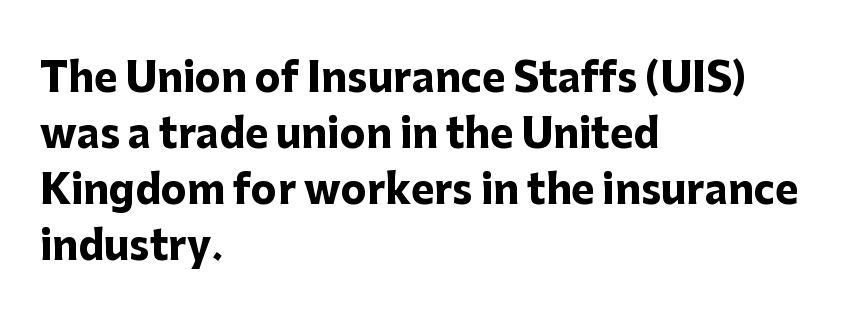
{"serif": "no", "italic": "no", "bold": "yes", "weight": "heavy", "width": "normal", "stroke_contrast": "low", "x_height": "medium", "monospaced": "no", "underline": "no", "align": "left", "line_spacing": "normal", "line_spacing_ratio": 1.44, "letter_spacing": "normal", "letter_spacing_em": 0.0, "glyph_px": 39}
